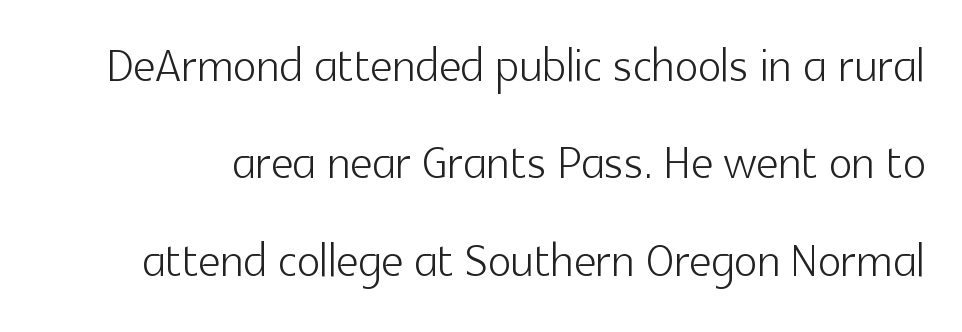
Italic? Not at all — the glyphs are vertical. Nobody drew a line under any word here. This sample keeps an unexceptional amount of space between lines. This sample has the flowing, uneven cadence of proportional lettering. Standard letterfit; no display-style spreading of the glyphs.
